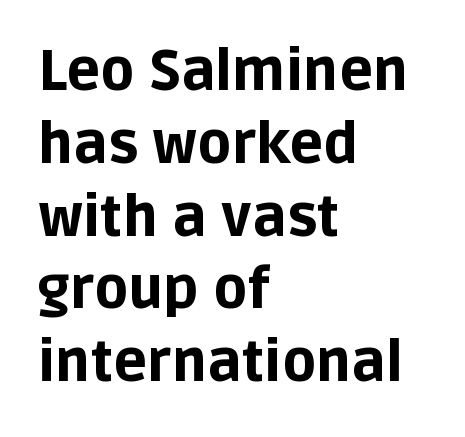
The image shows 56 px bold sans-serif type, upright; set left-aligned, normal line spacing (1.3x), normal letter spacing, not underlined; low stroke contrast and a large x-height.
